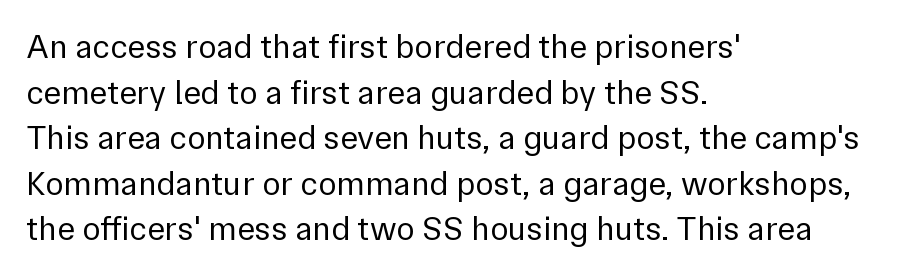
Q: Is the text bold? A: No.
Q: Is the text italic (slanted)? A: No, it is upright.
Q: Is the typeface a serif or a sans-serif typeface? A: Sans-serif.
Q: Is the text underlined? A: No.
Q: How is the paragraph aligned? A: Left-aligned.
Q: Is the spacing between letters normal or unusually wide? A: Normal.
Q: Is the spacing between lines tight, normal or loose? A: Normal.
Q: Width (condensed, normal, or wide)? A: Normal.
Q: Stroke contrast? A: Low.
Q: x-height? A: Medium.
Q: Monospaced? A: No.
